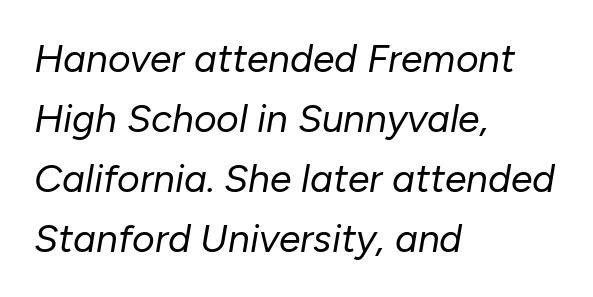
Q: Is the text bold? A: No.
Q: Is the text italic (slanted)? A: Yes, it leans right by about 10 degrees.
Q: Is the text underlined? A: No.
Q: How is the paragraph aligned? A: Left-aligned.
Q: Is the spacing between letters normal or unusually wide? A: Normal.
Q: Is the spacing between lines tight, normal or loose? A: Normal.
Q: Width (condensed, normal, or wide)? A: Normal.
Q: Stroke contrast? A: Low.
Q: x-height? A: Medium.
Q: Monospaced? A: No.
